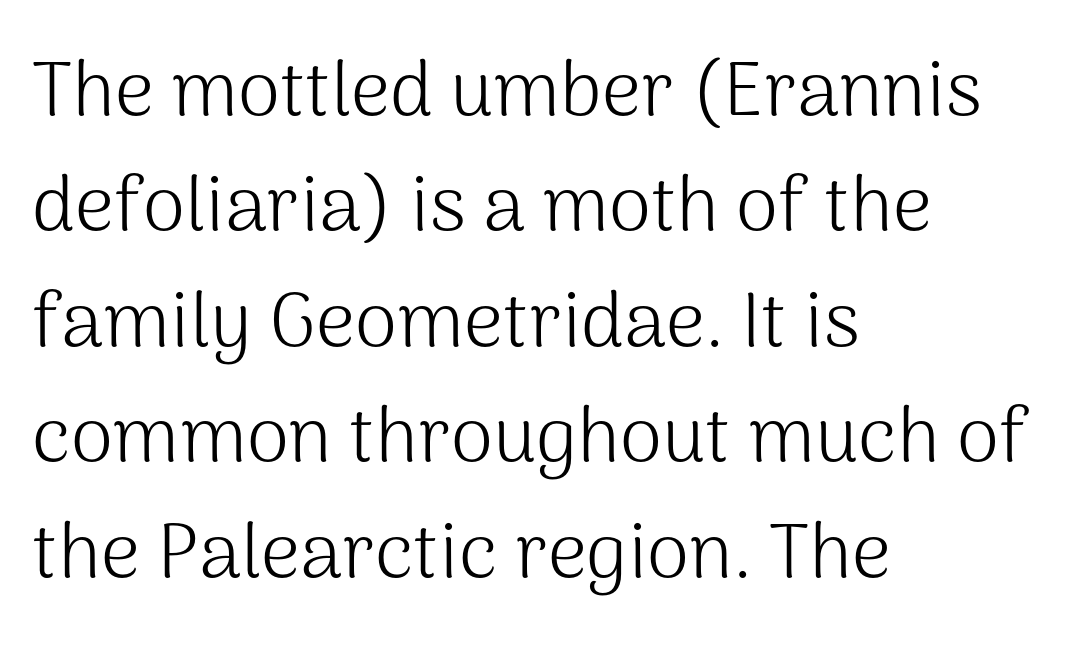
{"serif": "no", "italic": "no", "bold": "no", "weight": "light", "width": "normal", "stroke_contrast": "medium", "x_height": "medium", "monospaced": "no", "underline": "no", "align": "left", "line_spacing": "normal", "line_spacing_ratio": 1.5, "letter_spacing": "normal", "letter_spacing_em": 0.0, "glyph_px": 77}
